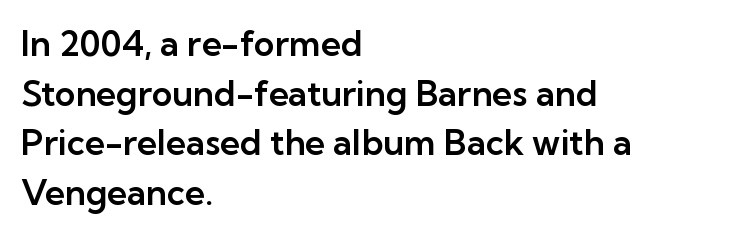
The image shows 35 px sans-serif type, upright; set left-aligned, normal line spacing (1.42x), normal letter spacing, not underlined; low stroke contrast and a medium x-height.
